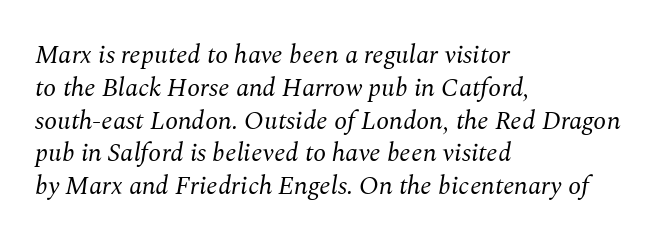
The image shows 26 px text type, italic (leaning right); set left-aligned, normal line spacing (1.26x), normal letter spacing, not underlined.
